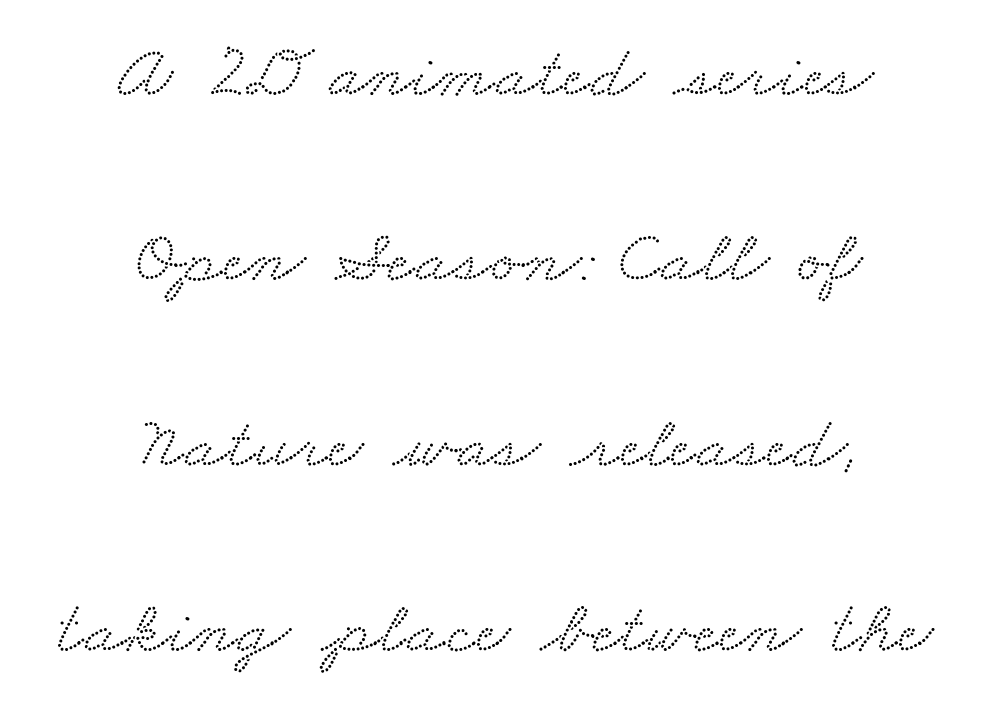
{"serif": "yes", "width": "wide", "stroke_contrast": "low", "x_height": "small", "monospaced": "no", "underline": "no", "align": "center", "line_spacing": "loose", "line_spacing_ratio": 2.44, "letter_spacing": "normal", "letter_spacing_em": 0.0, "glyph_px": 76}
